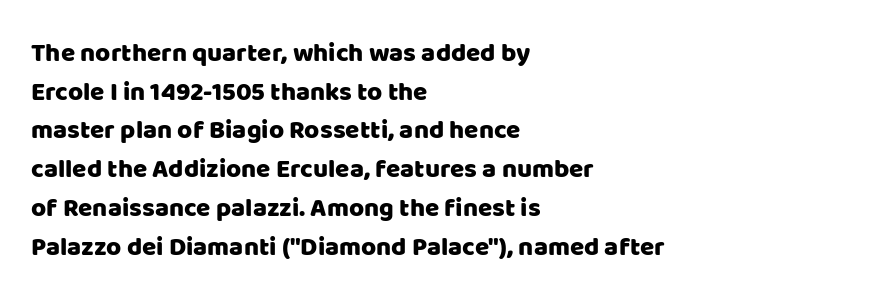
{"italic": "no", "underline": "no", "align": "left", "line_spacing": "normal", "line_spacing_ratio": 1.49, "letter_spacing": "normal", "letter_spacing_em": 0.0, "glyph_px": 26}
